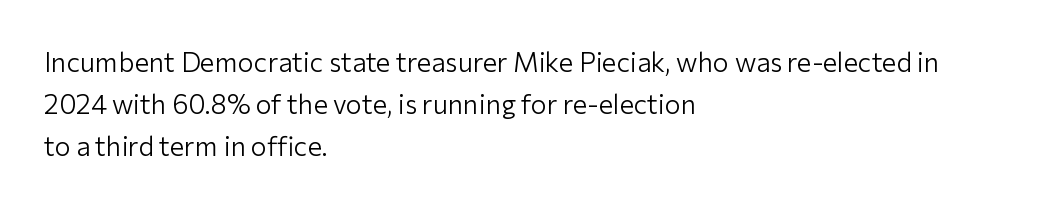
The image shows 27 px text type, upright; set left-aligned, normal line spacing (1.55x), normal letter spacing, not underlined.
